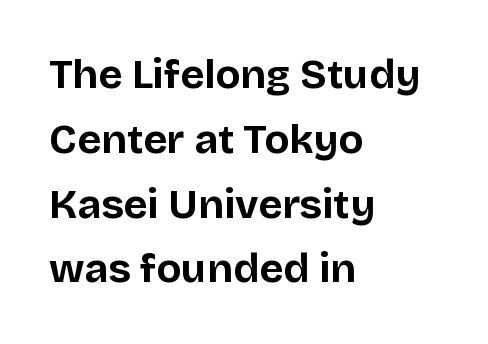
Check under the words: just untouched page. The rendering keeps characters at their native spacing. Leading matches the norm, producing a regular column. Stroke thickness is high; the sample reads as a true bold. The glyphs in this specimen are sans serif.
